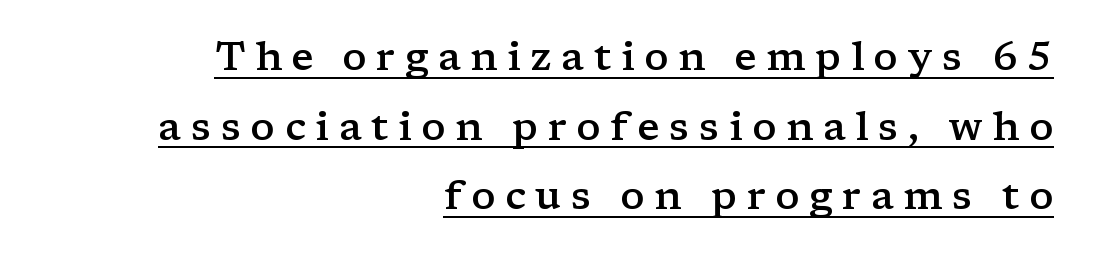
{"serif": "yes", "italic": "no", "bold": "semi", "weight": "semibold", "width": "wide", "stroke_contrast": "low", "x_height": "medium", "monospaced": "no", "underline": "yes", "align": "right", "line_spacing_ratio": 1.74, "letter_spacing": "wide", "letter_spacing_em": 0.24, "glyph_px": 40}
